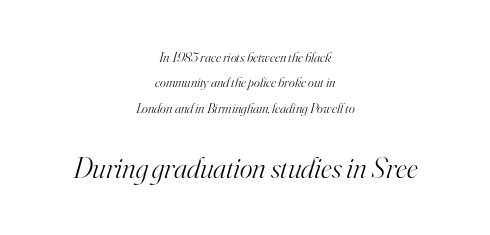
Q: Is the text bold? A: No.
Q: Is the text italic (slanted)? A: Yes, it leans right by about 16 degrees.
Q: Is the typeface a serif or a sans-serif typeface? A: Serif.
Q: Is the text underlined? A: No.
Q: How is the paragraph aligned? A: Centered.
Q: Is the spacing between letters normal or unusually wide? A: Normal.
Q: Which block of text is set in a larger size, the first (top) or the second (bottom)? A: The second (bottom) one.
Q: Width (condensed, normal, or wide)? A: Normal.
Q: Stroke contrast? A: High.
Q: x-height? A: Small.
Q: Monospaced? A: No.
